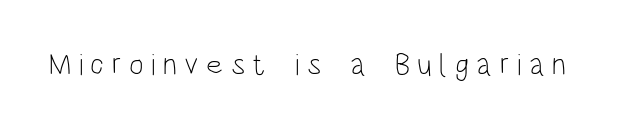
The image shows 31 px light, condensed sans-serif type, upright; set unusually wide letter spacing (+0.24 em), not underlined; low stroke contrast and a large x-height.
